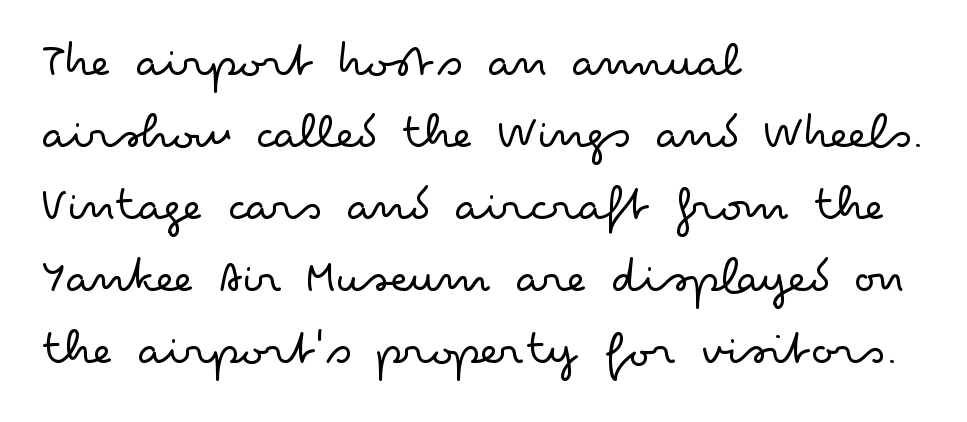
The image shows 51 px light, wide sans-serif type, upright; set left-aligned, normal line spacing (1.41x), normal letter spacing, not underlined; low stroke contrast and a small x-height.
